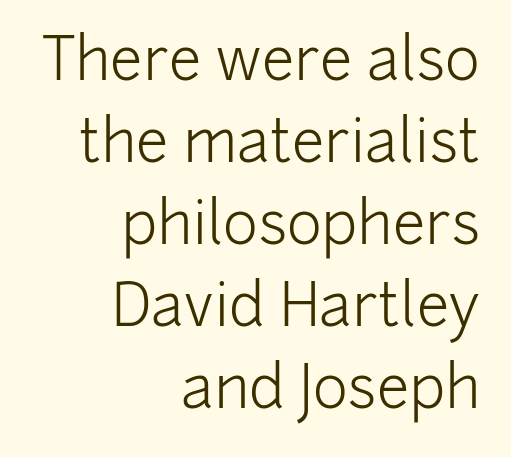
{"serif": "no", "italic": "no", "bold": "no", "weight": "light", "width": "normal", "stroke_contrast": "low", "x_height": "medium", "monospaced": "no", "underline": "no", "align": "right", "line_spacing": "normal", "line_spacing_ratio": 1.39, "letter_spacing": "normal", "letter_spacing_em": 0.0, "glyph_px": 59}
